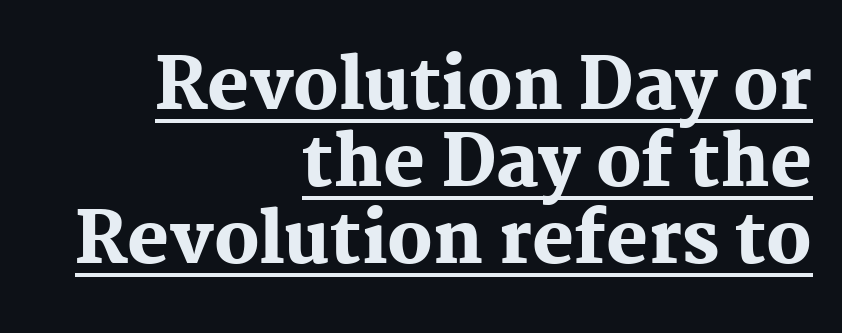
The image shows 70 px heavy serif type, upright; set right-aligned, tight line spacing (1.1x), normal letter spacing, underlined; medium stroke contrast and a medium x-height.
